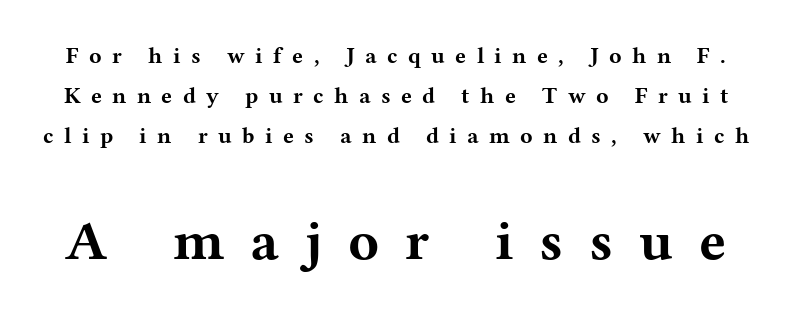
{"serif": "yes", "italic": "no", "bold": "yes", "weight": "bold", "width": "wide", "stroke_contrast": "medium", "x_height": "medium", "monospaced": "no", "underline": "no", "line_spacing_ratio": 1.74, "letter_spacing": "wide", "letter_spacing_em": 0.45, "larger_block": "second", "size_ratio": 2.48, "glyph_px": 57}
